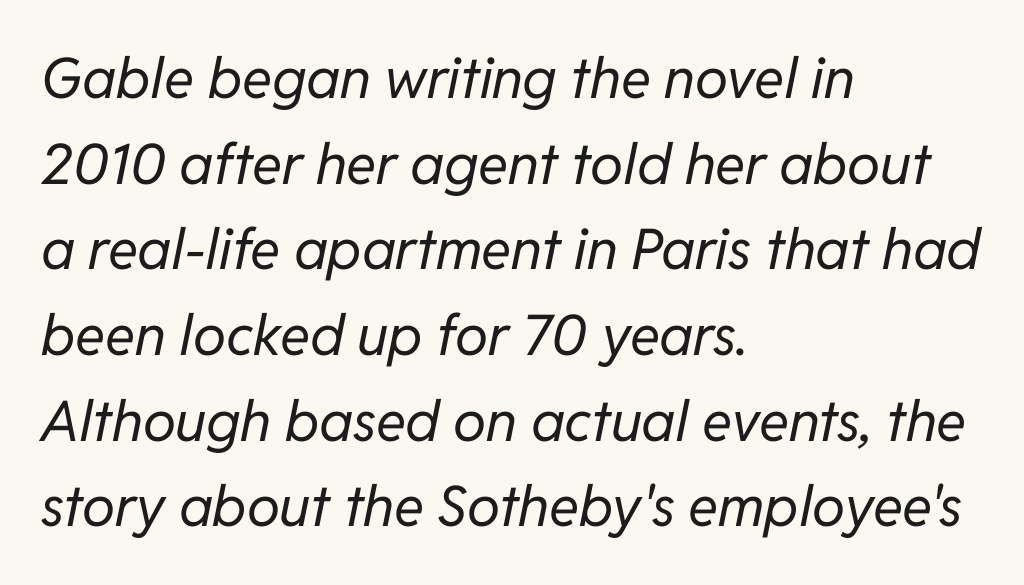
Q: Is the text bold? A: No.
Q: Is the text italic (slanted)? A: Yes, it leans right by about 11 degrees.
Q: Is the text underlined? A: No.
Q: How is the paragraph aligned? A: Left-aligned.
Q: Is the spacing between letters normal or unusually wide? A: Normal.
Q: Is the spacing between lines tight, normal or loose? A: Normal.
Q: Width (condensed, normal, or wide)? A: Normal.
Q: Stroke contrast? A: Low.
Q: x-height? A: Medium.
Q: Monospaced? A: No.
